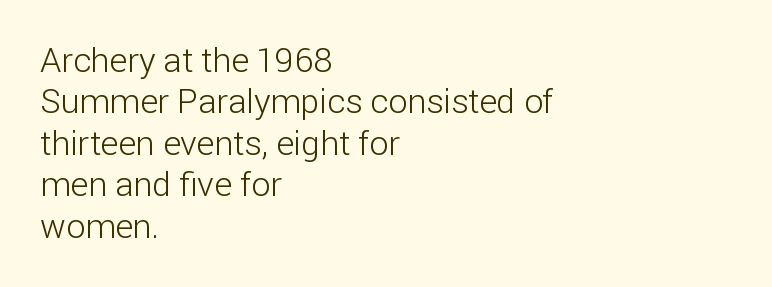
The image shows 34 px light sans-serif type, upright; set left-aligned, line spacing 1.22x, normal letter spacing, not underlined; low stroke contrast and a medium x-height.
